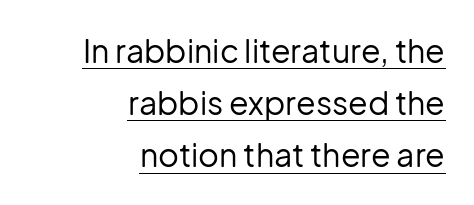
A normal amount of white space separates one row of letters from the next. Tall strokes in this sample are plumb rather than angled. The text was rendered using a sans face with plain stroke endings. The letterforms sit at book weight or below. Leftover space on each line is placed entirely before the opening word. Underlined type.
